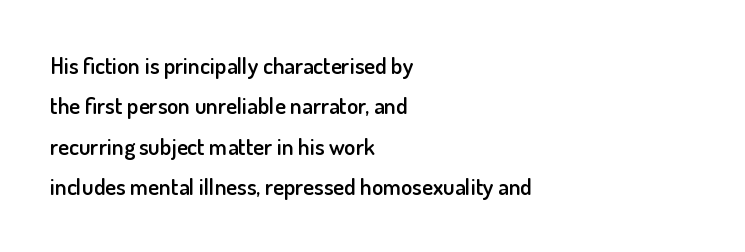
{"italic": "no", "bold": "semi", "underline": "no", "align": "left", "line_spacing_ratio": 1.76, "letter_spacing": "normal", "letter_spacing_em": 0.0, "glyph_px": 23}
